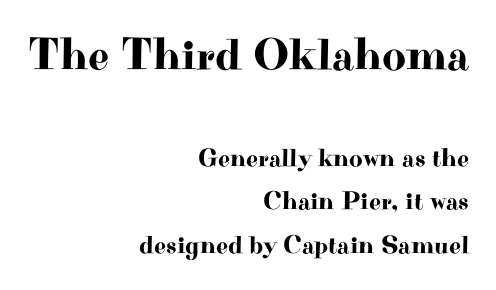
{"serif": "yes", "italic": "no", "width": "wide", "stroke_contrast": "high", "x_height": "small", "monospaced": "no", "underline": "no", "align": "right", "line_spacing": "normal", "line_spacing_ratio": 1.69, "letter_spacing": "normal", "letter_spacing_em": 0.0, "larger_block": "first", "size_ratio": 1.77, "glyph_px": 46}
